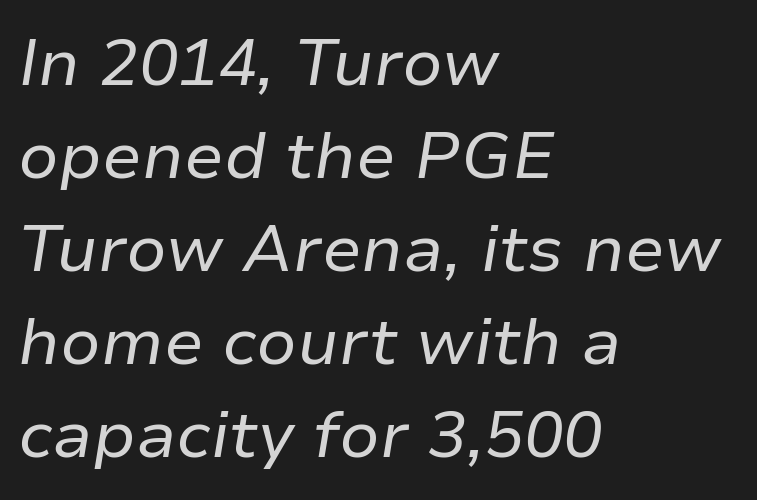
The image shows 66 px regular-weight type, italic (leaning right); set left-aligned, normal line spacing (1.41x), normal letter spacing, not underlined; low stroke contrast and a medium x-height.
